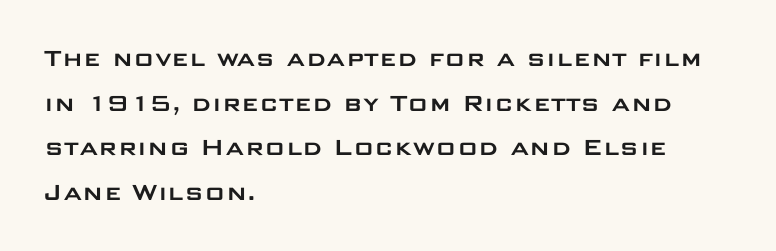
{"serif": "no", "italic": "no", "width": "wide", "stroke_contrast": "low", "x_height": "large", "monospaced": "no", "underline": "no", "align": "left", "line_spacing": "normal", "line_spacing_ratio": 1.59, "letter_spacing": "normal", "letter_spacing_em": 0.0, "glyph_px": 28}
